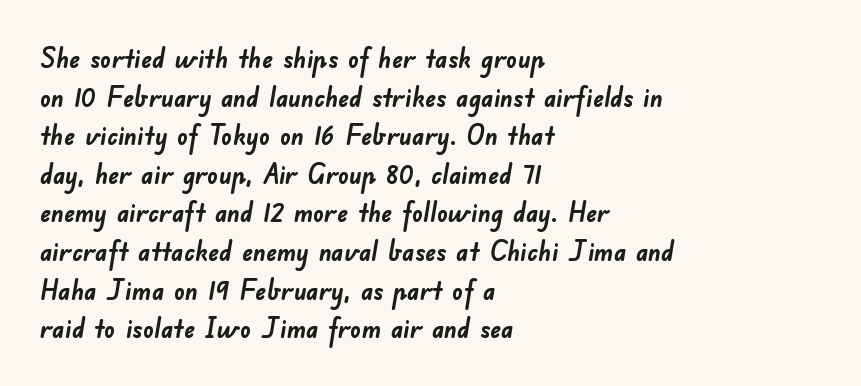
The image shows 27 px bold type; set left-aligned, normal line spacing (1.43x), normal letter spacing, not underlined.
